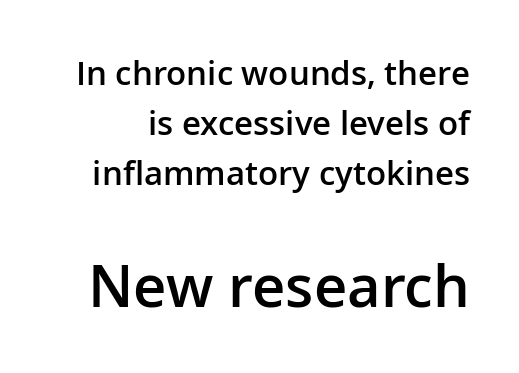
Successive baselines arrive at the customary interval. These lines carry some extra weight — a demibold, not a full bold. Observe the ordinary spacing: letters are neighbours, not strangers. Type without underlining. You get the small type first, then a jump to larger type. A typesetter would mark this as roman, not italic.
